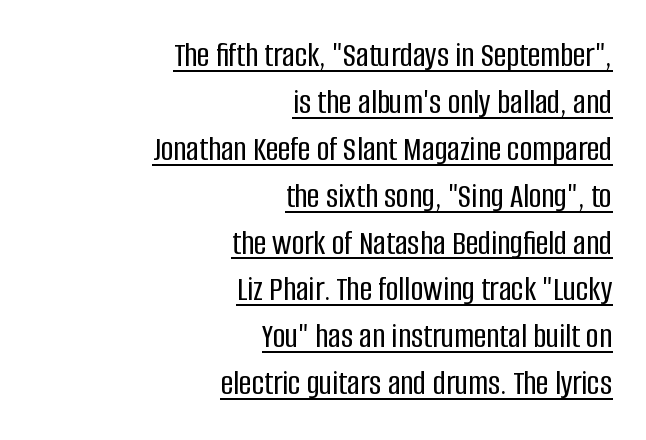
The image shows 35 px condensed sans-serif type, upright; set right-aligned, normal line spacing (1.34x), normal letter spacing, underlined; low stroke contrast and a large x-height.
